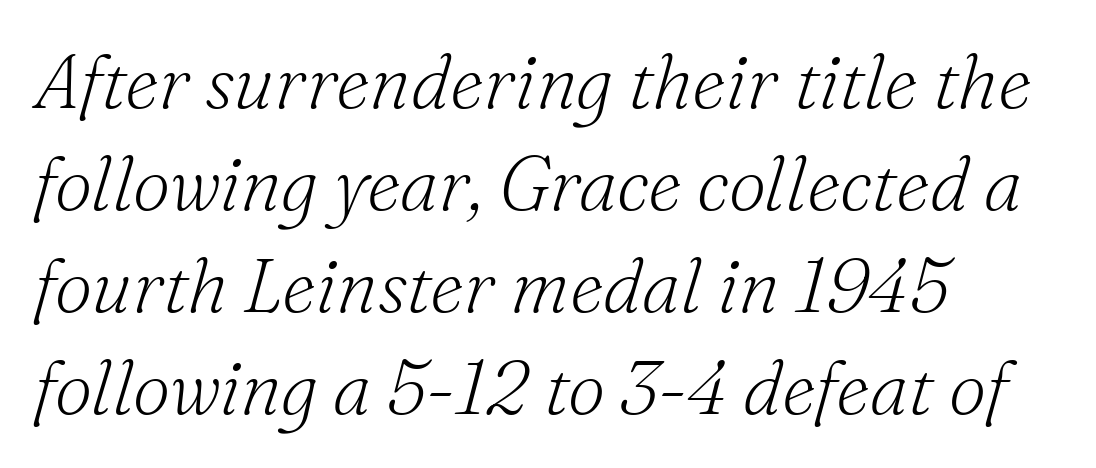
The image shows 75 px light serif type, italic (leaning right); set left-aligned, normal line spacing (1.36x), normal letter spacing, not underlined; medium stroke contrast and a small x-height.
